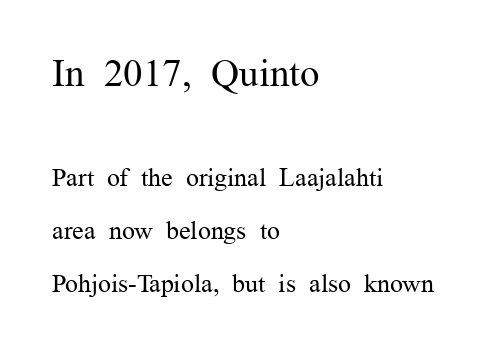
Q: Is the text bold? A: No.
Q: Is the text italic (slanted)? A: No, it is upright.
Q: Is the typeface a serif or a sans-serif typeface? A: Serif.
Q: Is the text underlined? A: No.
Q: How is the paragraph aligned? A: Left-aligned.
Q: Is the spacing between letters normal or unusually wide? A: Normal.
Q: Is the spacing between lines tight, normal or loose? A: Loose.
Q: Which block of text is set in a larger size, the first (top) or the second (bottom)? A: The first (top) one.
Q: Width (condensed, normal, or wide)? A: Normal.
Q: Stroke contrast? A: Medium.
Q: x-height? A: Medium.
Q: Monospaced? A: No.
